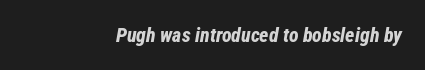
{"italic": "yes", "lean": "right", "slant_degrees": 12, "bold": "yes", "underline": "no", "letter_spacing": "normal", "letter_spacing_em": 0.0, "glyph_px": 20}
